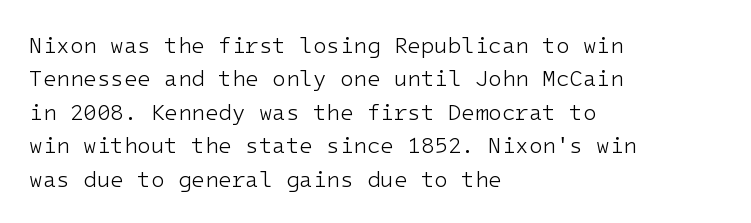
The image shows 22 px text type, upright; set left-aligned, normal line spacing (1.52x), normal letter spacing, not underlined.
